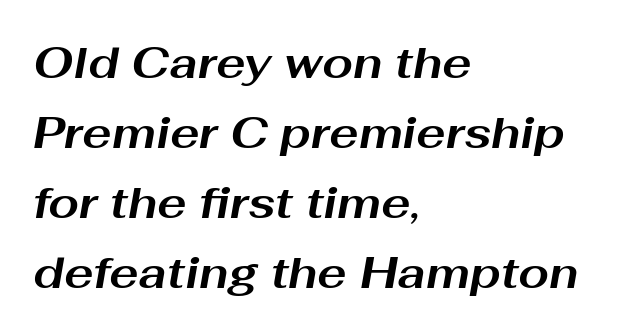
The image shows 44 px bold, wide type, italic (leaning right); set left-aligned, normal line spacing (1.59x), normal letter spacing, not underlined; medium stroke contrast and a medium x-height.
